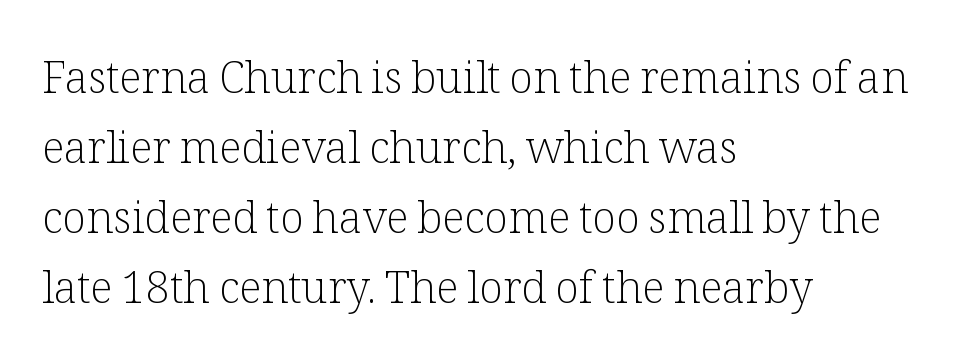
Q: Is the text bold? A: No.
Q: Is the text italic (slanted)? A: No, it is upright.
Q: Is the typeface a serif or a sans-serif typeface? A: Serif.
Q: Is the text underlined? A: No.
Q: How is the paragraph aligned? A: Left-aligned.
Q: Is the spacing between letters normal or unusually wide? A: Normal.
Q: Is the spacing between lines tight, normal or loose? A: Normal.
Q: Width (condensed, normal, or wide)? A: Normal.
Q: Stroke contrast? A: Low.
Q: x-height? A: Medium.
Q: Monospaced? A: No.
